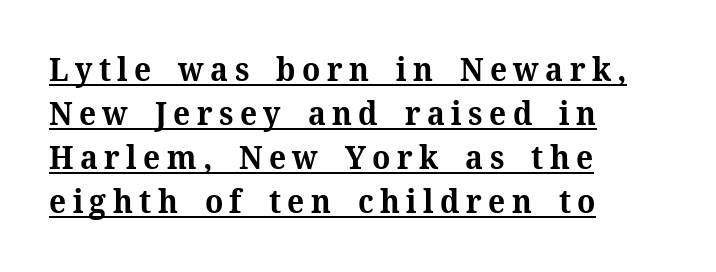
{"serif": "yes", "italic": "no", "bold": "yes", "weight": "bold", "width": "normal", "stroke_contrast": "medium", "x_height": "medium", "monospaced": "no", "underline": "yes", "align": "left", "line_spacing": "normal", "line_spacing_ratio": 1.37, "letter_spacing": "wide", "letter_spacing_em": 0.2, "glyph_px": 32}
